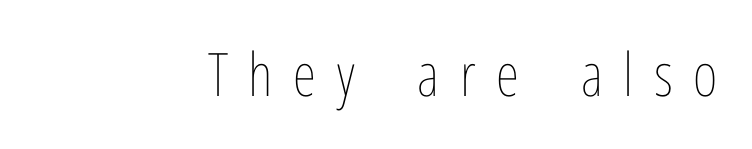
The image shows 60 px thin, condensed type, upright; set right-aligned, unusually wide letter spacing (+0.34 em), not underlined; low stroke contrast and a medium x-height.
